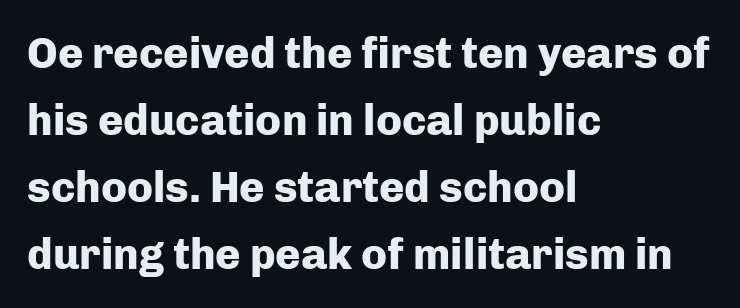
Q: Is the text bold? A: Yes.
Q: Is the text italic (slanted)? A: No, it is upright.
Q: Is the typeface a serif or a sans-serif typeface? A: Sans-serif.
Q: Is the text underlined? A: No.
Q: How is the paragraph aligned? A: Left-aligned.
Q: Is the spacing between letters normal or unusually wide? A: Normal.
Q: Is the spacing between lines tight, normal or loose? A: Normal.
Q: Width (condensed, normal, or wide)? A: Normal.
Q: Stroke contrast? A: Low.
Q: x-height? A: Medium.
Q: Monospaced? A: No.
